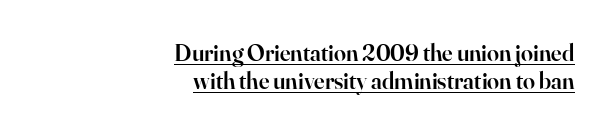
Q: Is the text bold? A: Semi-bold.
Q: Is the text italic (slanted)? A: No, it is upright.
Q: Is the text underlined? A: Yes.
Q: How is the paragraph aligned? A: Right-aligned.
Q: Is the spacing between letters normal or unusually wide? A: Normal.
